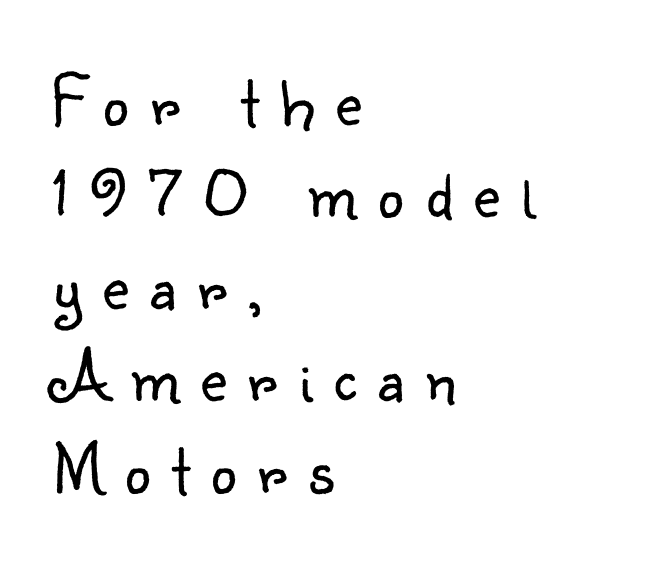
{"serif": "no", "italic": "no", "bold": "no", "weight": "light", "width": "normal", "stroke_contrast": "low", "x_height": "small", "monospaced": "no", "underline": "no", "align": "left", "line_spacing": "normal", "line_spacing_ratio": 1.26, "letter_spacing": "wide", "letter_spacing_em": 0.29, "glyph_px": 73}
